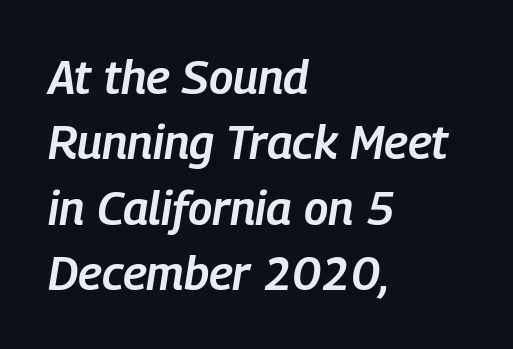
{"italic": "yes", "lean": "right", "slant_degrees": 9, "bold": "semi", "weight": "semibold", "width": "condensed", "stroke_contrast": "low", "x_height": "medium", "monospaced": "no", "underline": "no", "align": "left", "line_spacing": "normal", "line_spacing_ratio": 1.39, "letter_spacing": "normal", "letter_spacing_em": 0.0, "glyph_px": 47}
